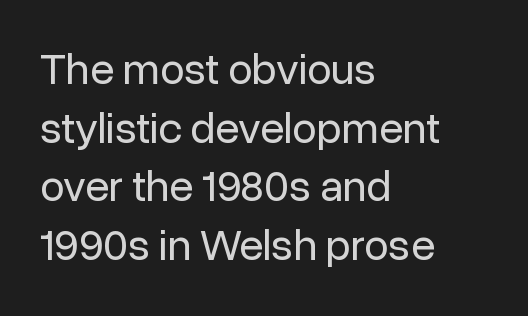
The typeface chosen for these lines omits serifs. Whoever set this chose a conventional vertical rhythm. Layout note: lines flush left. Think standard paragraph weight, or any step lighter than that. Spacing verdict: proportional, widths tailored to each character.
